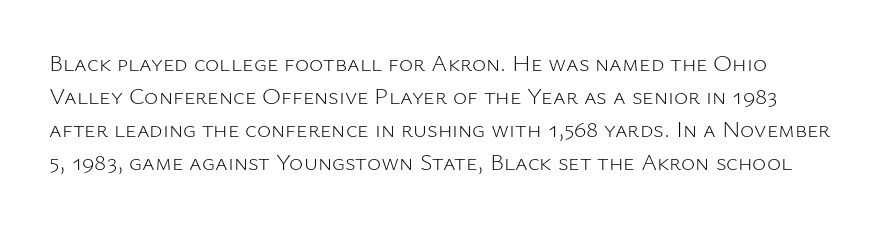
Observe the ordinary spacing: letters are neighbours, not strangers. The typeface has the unassuming heft of standard copy or less. The words here are not underlined. This is roman type, the default non-slanted kind. Notice how descenders clear the ascenders below comfortably — that's standard leading.
